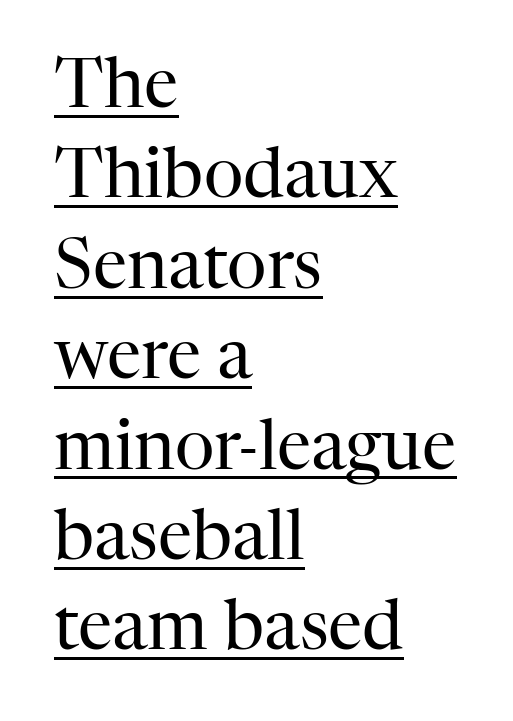
The image shows 69 px regular-weight serif type, upright; set left-aligned, normal line spacing (1.31x), normal letter spacing, underlined; high stroke contrast and a medium x-height.
